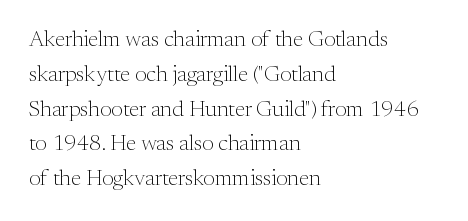
The image shows 22 px text type, upright; set left-aligned, normal line spacing (1.58x), normal letter spacing, not underlined.
